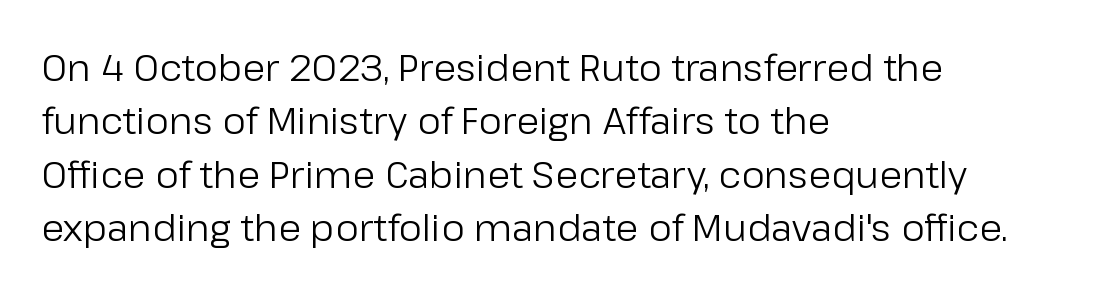
Q: Is the text bold? A: No.
Q: Is the text italic (slanted)? A: No, it is upright.
Q: Is the typeface a serif or a sans-serif typeface? A: Sans-serif.
Q: Is the text underlined? A: No.
Q: How is the paragraph aligned? A: Left-aligned.
Q: Is the spacing between letters normal or unusually wide? A: Normal.
Q: Is the spacing between lines tight, normal or loose? A: Normal.
Q: Width (condensed, normal, or wide)? A: Normal.
Q: Stroke contrast? A: Low.
Q: x-height? A: Medium.
Q: Monospaced? A: No.
